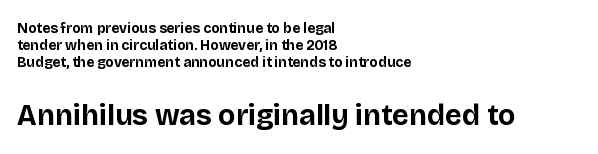
Q: Is the text bold? A: Yes.
Q: Is the text italic (slanted)? A: No, it is upright.
Q: Is the typeface a serif or a sans-serif typeface? A: Sans-serif.
Q: Is the text underlined? A: No.
Q: How is the paragraph aligned? A: Left-aligned.
Q: Is the spacing between letters normal or unusually wide? A: Normal.
Q: Which block of text is set in a larger size, the first (top) or the second (bottom)? A: The second (bottom) one.
Q: Width (condensed, normal, or wide)? A: Normal.
Q: Stroke contrast? A: Low.
Q: x-height? A: Large.
Q: Monospaced? A: No.
